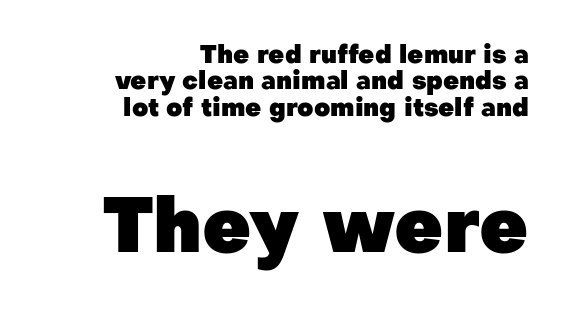
The image shows 76 px heavy sans-serif type, upright; set right-aligned, tight line spacing (1.06x), normal letter spacing, not underlined; the second (bottom) block is 3.04x larger; low stroke contrast and a medium x-height.
